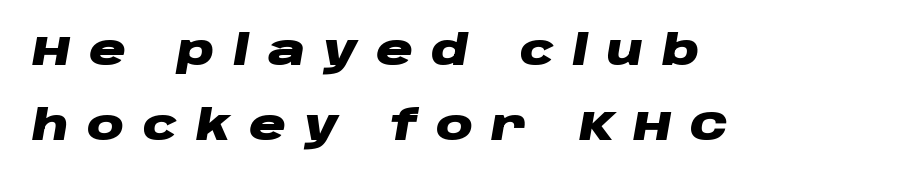
{"italic": "yes", "lean": "right", "slant_degrees": 10, "bold": "yes", "weight": "heavy", "width": "wide", "stroke_contrast": "low", "x_height": "large", "monospaced": "no", "underline": "no", "align": "left", "line_spacing_ratio": 1.84, "letter_spacing": "wide", "letter_spacing_em": 0.45, "glyph_px": 41}
